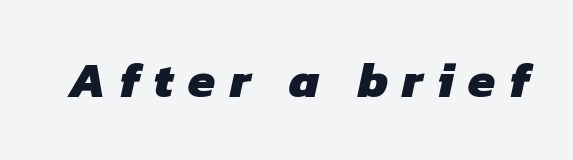
Q: Is the text bold? A: Yes.
Q: Is the typeface a serif or a sans-serif typeface? A: Sans-serif.
Q: Is the text underlined? A: No.
Q: Is the spacing between letters normal or unusually wide? A: Unusually wide.
Q: Width (condensed, normal, or wide)? A: Normal.
Q: Stroke contrast? A: Low.
Q: x-height? A: Medium.
Q: Monospaced? A: No.
